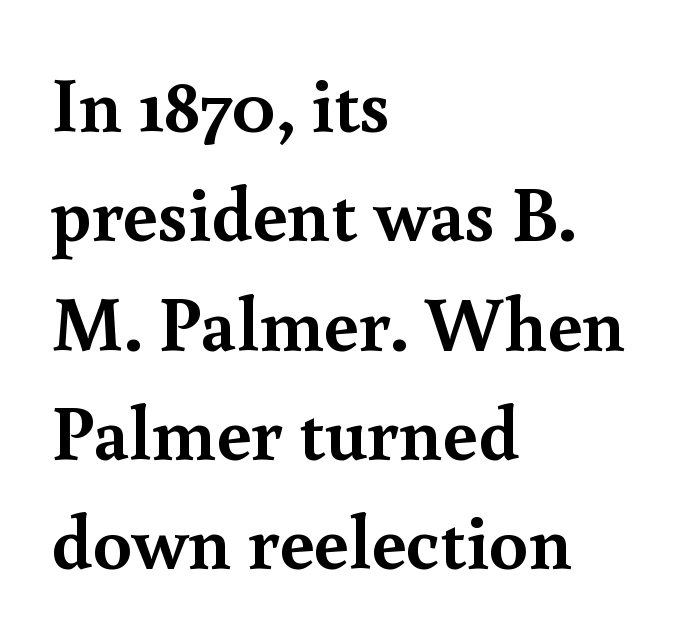
{"serif": "yes", "italic": "no", "bold": "yes", "weight": "semibold", "width": "normal", "x_height": "small", "monospaced": "no", "underline": "no", "align": "left", "line_spacing": "normal", "line_spacing_ratio": 1.42, "letter_spacing": "normal", "letter_spacing_em": 0.0, "glyph_px": 77}
